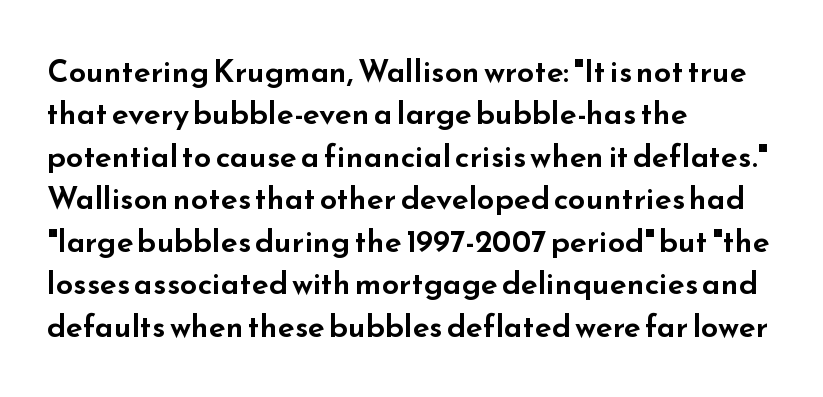
Ordinary non-slanted type is in use. The paragraph has a hard left edge and a soft right edge. Letter spacing: default. The baseline area is clear. Interline gaps are of average width in this sample.
